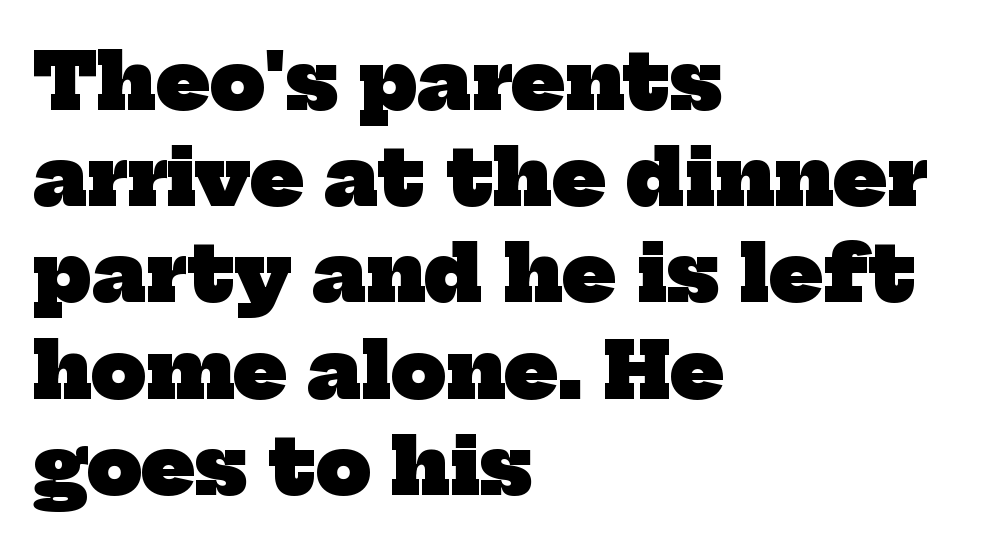
{"serif": "yes", "bold": "yes", "weight": "heavy", "width": "normal", "stroke_contrast": "low", "x_height": "medium", "monospaced": "no", "underline": "no", "align": "left", "line_spacing": "normal", "line_spacing_ratio": 1.25, "letter_spacing": "normal", "letter_spacing_em": 0.0, "glyph_px": 77}
